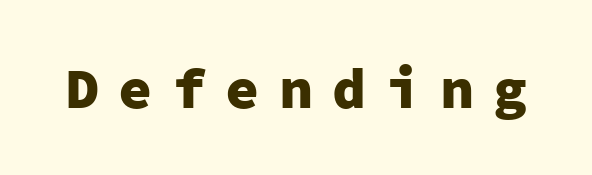
The image shows 57 px heavy sans-serif type, upright, monospaced; set unusually wide letter spacing (+0.34 em), not underlined; low stroke contrast and a medium x-height.
